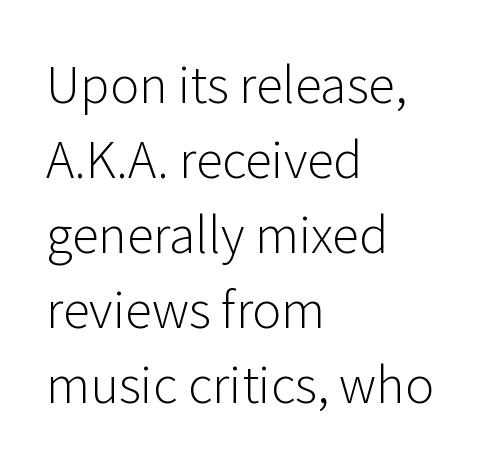
The image shows 49 px light sans-serif type, upright; set left-aligned, normal line spacing (1.53x), normal letter spacing, not underlined; low stroke contrast and a medium x-height.
